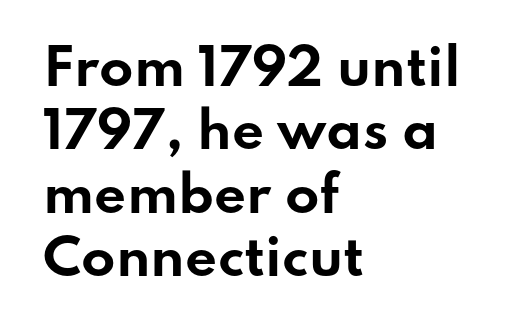
{"serif": "no", "italic": "no", "bold": "yes", "weight": "bold", "width": "wide", "stroke_contrast": "low", "x_height": "small", "monospaced": "no", "underline": "no", "align": "left", "line_spacing": "normal", "line_spacing_ratio": 1.27, "letter_spacing": "normal", "letter_spacing_em": 0.0, "glyph_px": 50}
